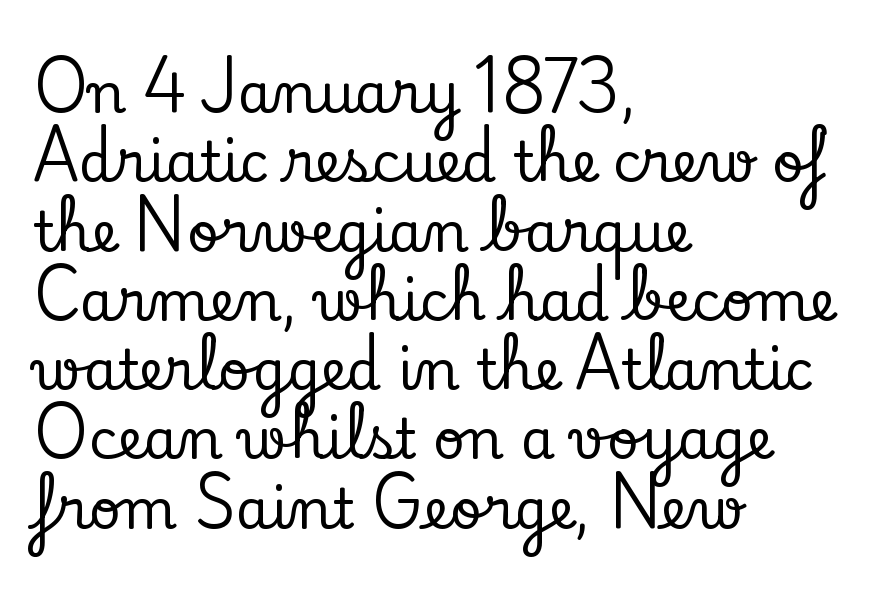
Type without underlining. Look at the tracking — it's just the regular setting, nothing added. The rag falls on the right side of this text block.
